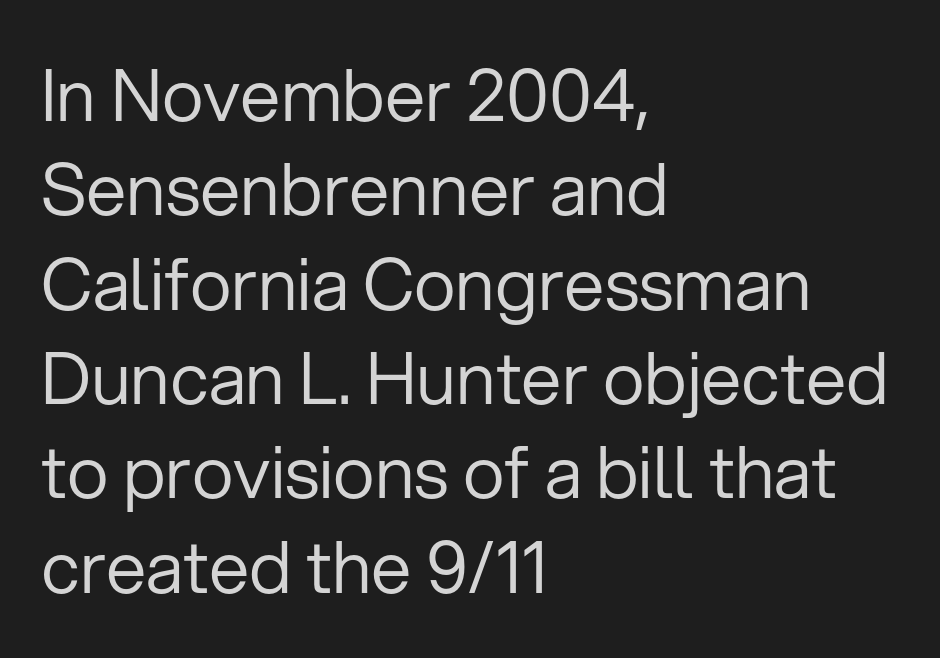
Q: Is the text bold? A: No.
Q: Is the text italic (slanted)? A: No, it is upright.
Q: Is the typeface a serif or a sans-serif typeface? A: Sans-serif.
Q: Is the text underlined? A: No.
Q: How is the paragraph aligned? A: Left-aligned.
Q: Is the spacing between letters normal or unusually wide? A: Normal.
Q: Is the spacing between lines tight, normal or loose? A: Normal.
Q: Width (condensed, normal, or wide)? A: Normal.
Q: Stroke contrast? A: Low.
Q: x-height? A: Medium.
Q: Monospaced? A: No.
